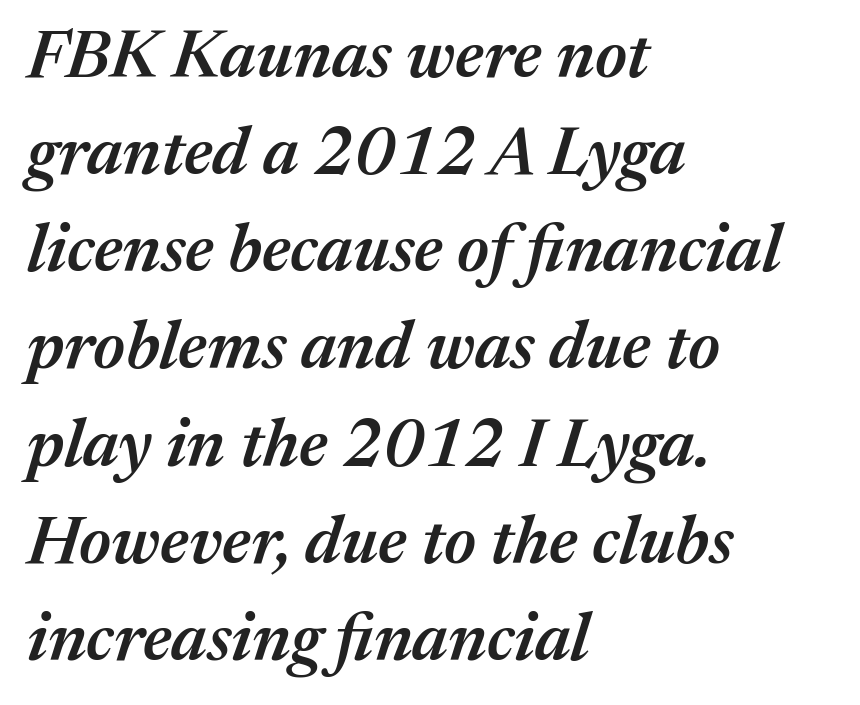
Q: Is the text bold? A: Semi-bold.
Q: Is the text italic (slanted)? A: Yes, it leans right by about 17 degrees.
Q: Is the text underlined? A: No.
Q: How is the paragraph aligned? A: Left-aligned.
Q: Is the spacing between letters normal or unusually wide? A: Normal.
Q: Is the spacing between lines tight, normal or loose? A: Normal.
Q: Width (condensed, normal, or wide)? A: Normal.
Q: Stroke contrast? A: Medium.
Q: x-height? A: Medium.
Q: Monospaced? A: No.
